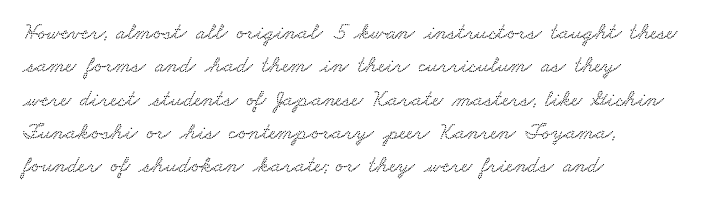
The image shows 23 px text type; set left-aligned, normal line spacing (1.45x), normal letter spacing, not underlined.
